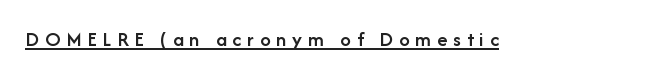
Q: Is the text bold? A: Semi-bold.
Q: Is the text italic (slanted)? A: No, it is upright.
Q: Is the text underlined? A: Yes.
Q: Is the spacing between letters normal or unusually wide? A: Unusually wide.
